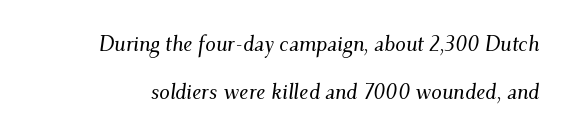
The image shows 21 px text type, italic (leaning right); set loose line spacing (2.29x), normal letter spacing, not underlined.
